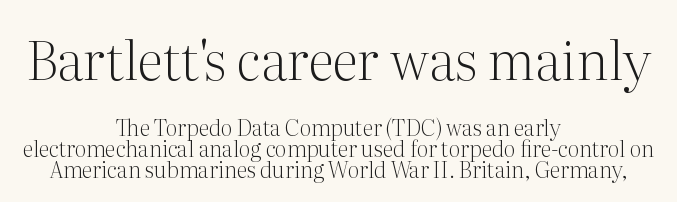
The image shows 54 px light serif type, upright; set centered, tight line spacing (0.95x), normal letter spacing, not underlined; the first (top) block is 2.45x larger; medium stroke contrast and a medium x-height.
